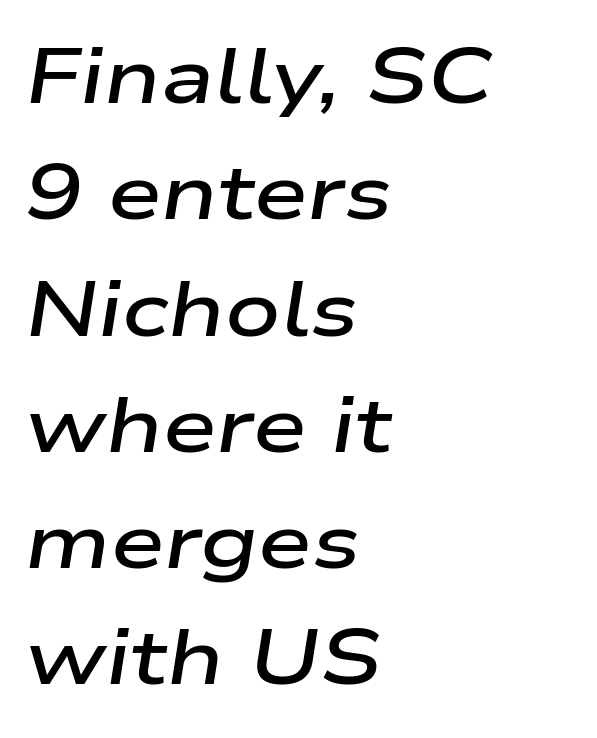
The image shows 77 px semibold, wide type, italic (leaning right); set left-aligned, normal line spacing (1.51x), normal letter spacing, not underlined; low stroke contrast and a medium x-height.
